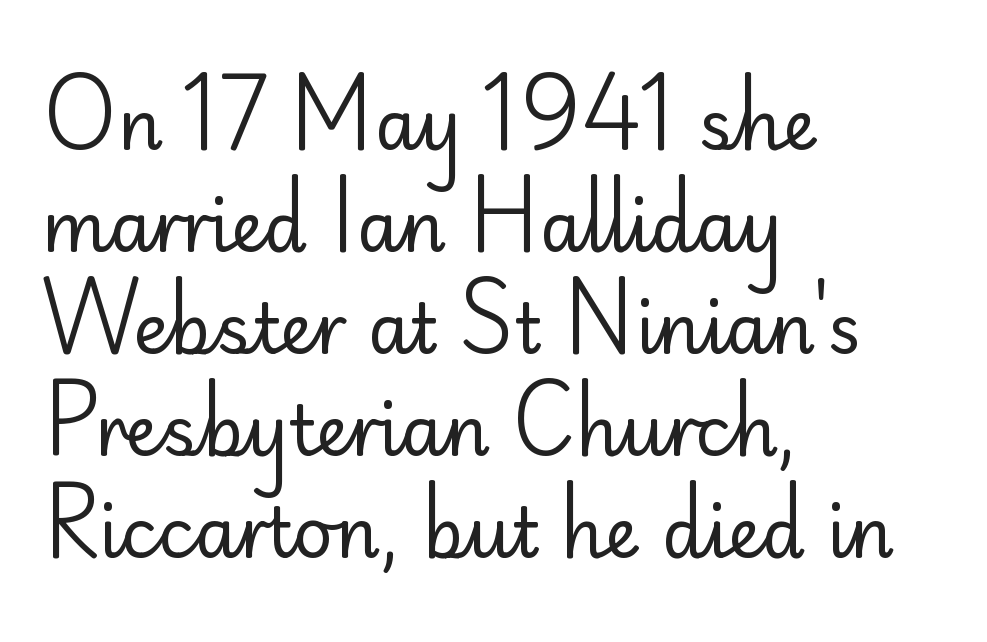
The image shows 69 px regular-weight sans-serif type, upright; set left-aligned, normal line spacing (1.48x), normal letter spacing, not underlined; low stroke contrast and a small x-height.
